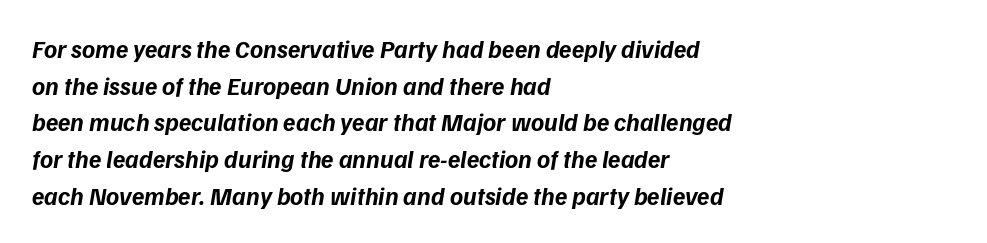
Q: Is the text bold? A: Yes.
Q: Is the text underlined? A: No.
Q: How is the paragraph aligned? A: Left-aligned.
Q: Is the spacing between letters normal or unusually wide? A: Normal.
Q: Is the spacing between lines tight, normal or loose? A: Normal.
